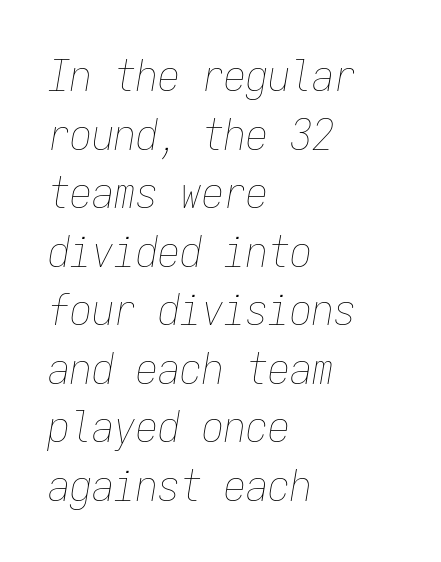
The image shows 44 px thin, condensed type, italic (leaning right), monospaced; set left-aligned, normal line spacing (1.33x), normal letter spacing, not underlined; low stroke contrast and a medium x-height.
